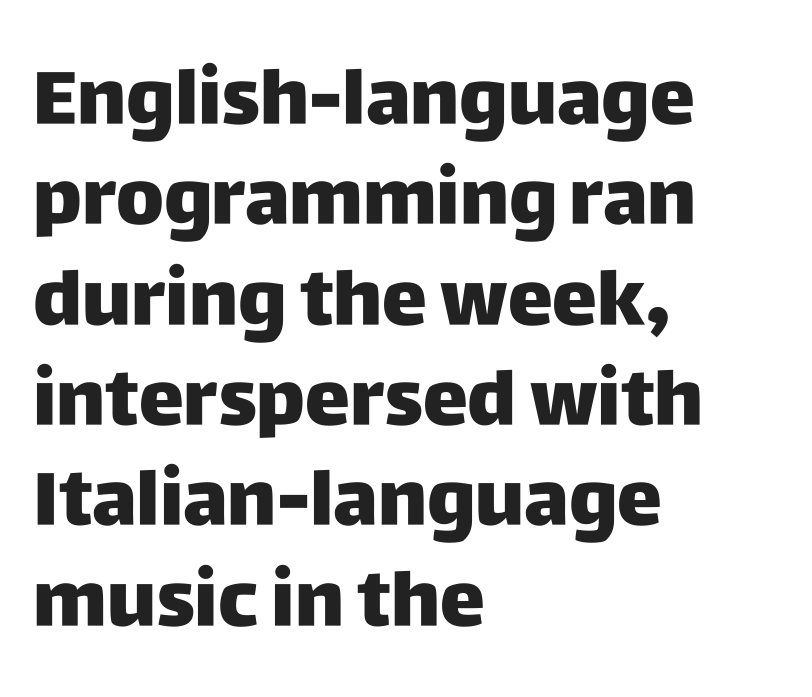
The font's upright variant was chosen for this text. You could call the tracking neutral — neither tight nor loose. These lines sit exactly where default settings would place them. Is this a fixed-width face? No — the glyphs have proportional, varying widths. These lines are composed in type without serifs.
